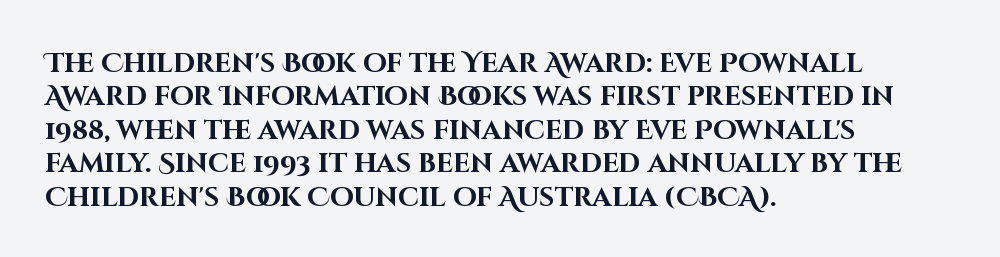
{"italic": "no", "bold": "yes", "underline": "no", "align": "left", "line_spacing_ratio": 1.24, "letter_spacing": "normal", "letter_spacing_em": 0.0, "glyph_px": 27}
